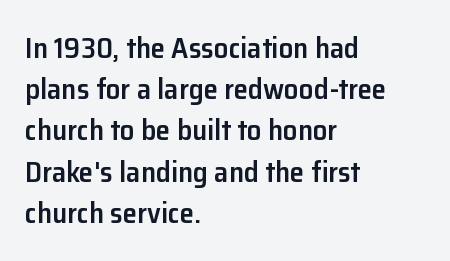
The image shows 29 px semibold sans-serif type, upright; set left-aligned, normal line spacing (1.42x), normal letter spacing, not underlined; low stroke contrast and a medium x-height.
